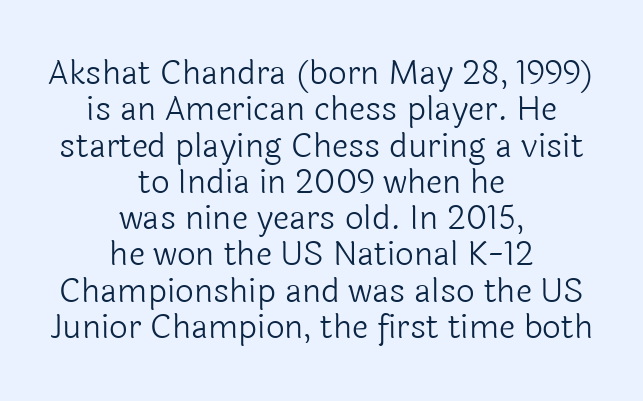
The image shows 33 px light sans-serif type, upright; set centered, tight line spacing (1.1x), normal letter spacing, not underlined; a medium x-height.
